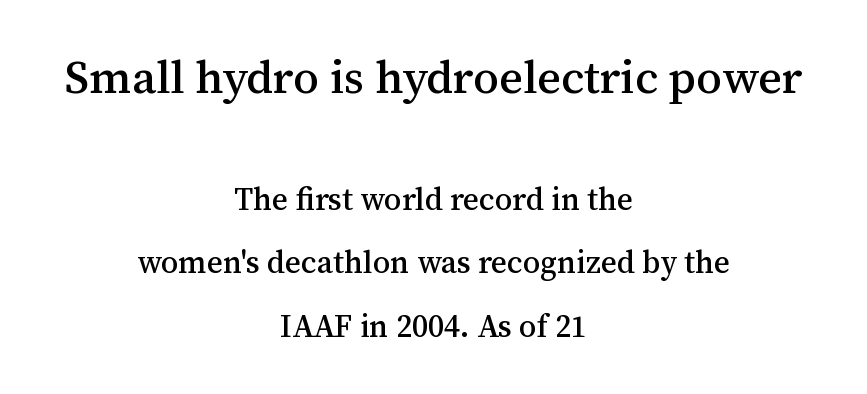
The image shows 46 px serif type, upright; set centered, loose line spacing (2.06x), normal letter spacing, not underlined; the first (top) block is 1.48x larger; medium stroke contrast and a medium x-height.
